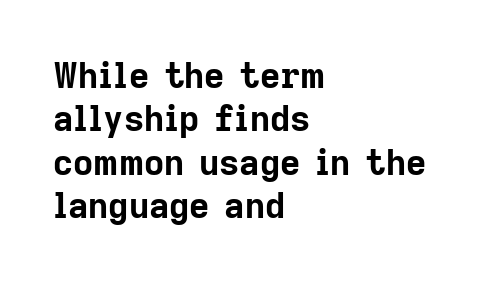
Q: Is the text bold? A: Yes.
Q: Is the text italic (slanted)? A: No, it is upright.
Q: Is the typeface a serif or a sans-serif typeface? A: Sans-serif.
Q: Is the text underlined? A: No.
Q: How is the paragraph aligned? A: Left-aligned.
Q: Is the spacing between letters normal or unusually wide? A: Normal.
Q: Width (condensed, normal, or wide)? A: Normal.
Q: Stroke contrast? A: Low.
Q: x-height? A: Medium.
Q: Monospaced? A: No.
